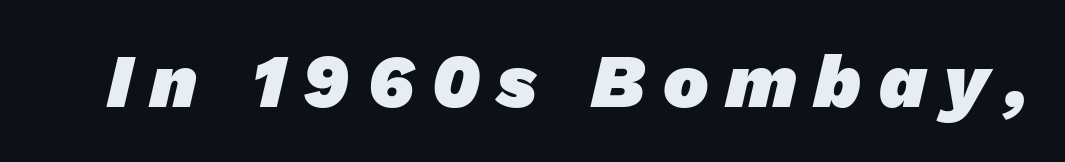
Set as a true bold cut, around the 700 mark. Words float on clear page, feet unadorned. The type is letterspaced generously, with wide tracking. Letterform terminals end flat and unadorned throughout the passage. Looks like regular typesetting: each glyph gets only the width it needs.
